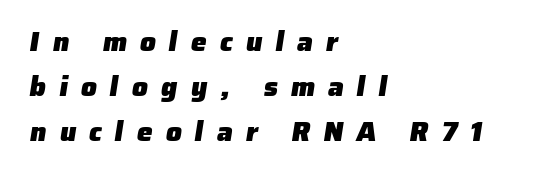
{"serif": "no", "bold": "yes", "weight": "heavy", "width": "normal", "stroke_contrast": "low", "x_height": "medium", "monospaced": "no", "underline": "no", "align": "left", "line_spacing": "normal", "line_spacing_ratio": 1.61, "letter_spacing": "wide", "letter_spacing_em": 0.47, "glyph_px": 28}
